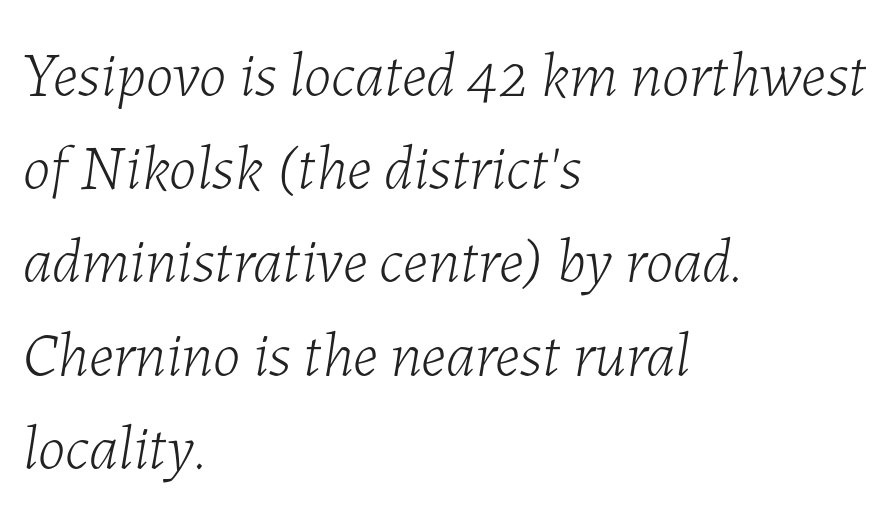
Spacing verdict: proportional, widths tailored to each character. Leading: standard. The ragged edge is on the right, which tells us the setting is flush left. Is the type heavy? It reads as light-to-regular instead. The space beneath each line is pristine and unruled.
